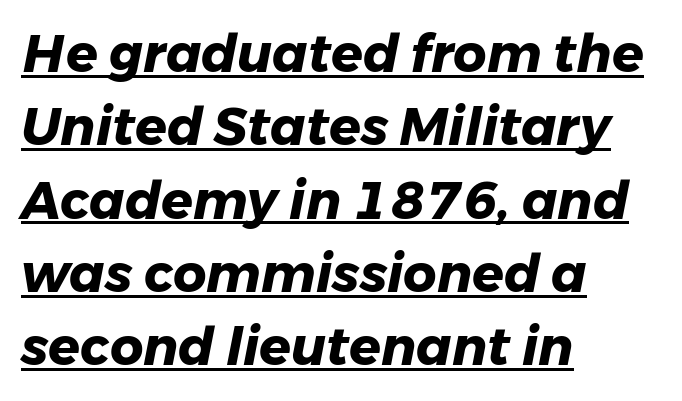
{"italic": "yes", "lean": "right", "slant_degrees": 11, "bold": "yes", "weight": "heavy", "width": "normal", "stroke_contrast": "low", "x_height": "medium", "monospaced": "no", "underline": "yes", "align": "left", "line_spacing": "normal", "line_spacing_ratio": 1.41, "letter_spacing": "normal", "letter_spacing_em": 0.0, "glyph_px": 52}
